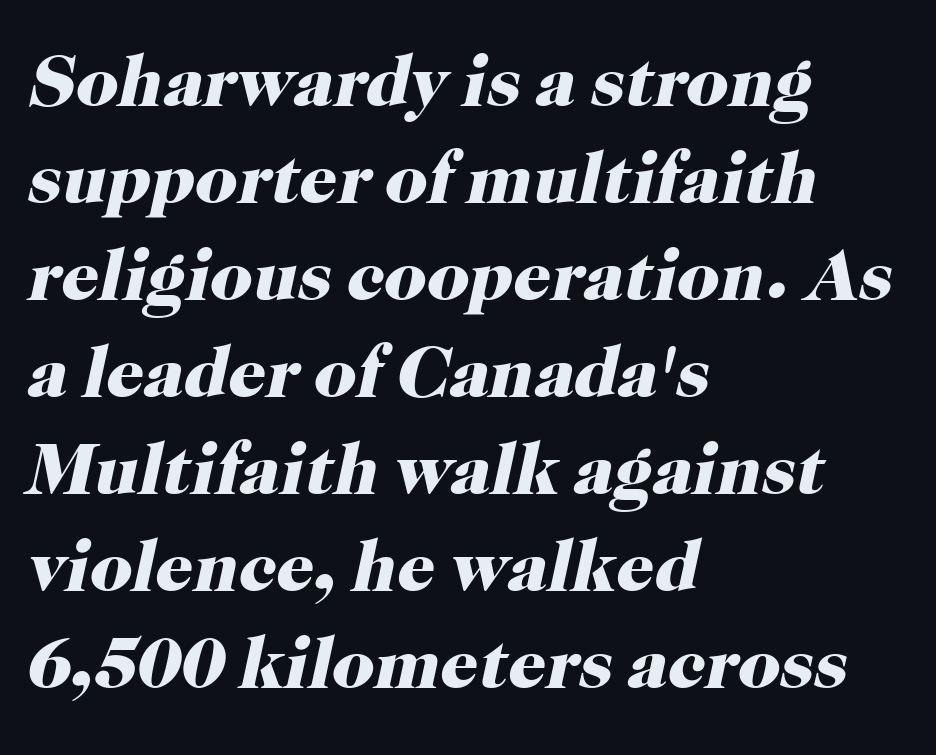
Spacing verdict: proportional, widths tailored to each character. Rendered with sloped, italic letterforms. A normal amount of white space separates one row of letters from the next. A clean baseline with only descenders dipping below it. Which margin do the lines hug? The left one — the right edge is uneven. Type style note: has serifs.
